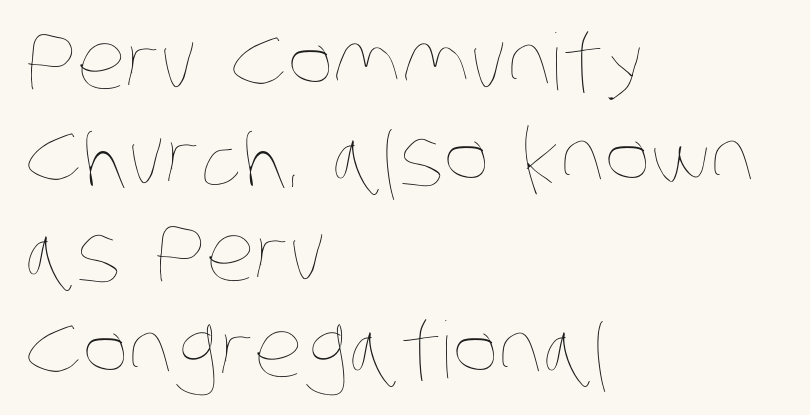
The image shows 78 px thin, condensed type; set left-aligned, line spacing 1.23x, normal letter spacing, not underlined; low stroke contrast and a large x-height.
